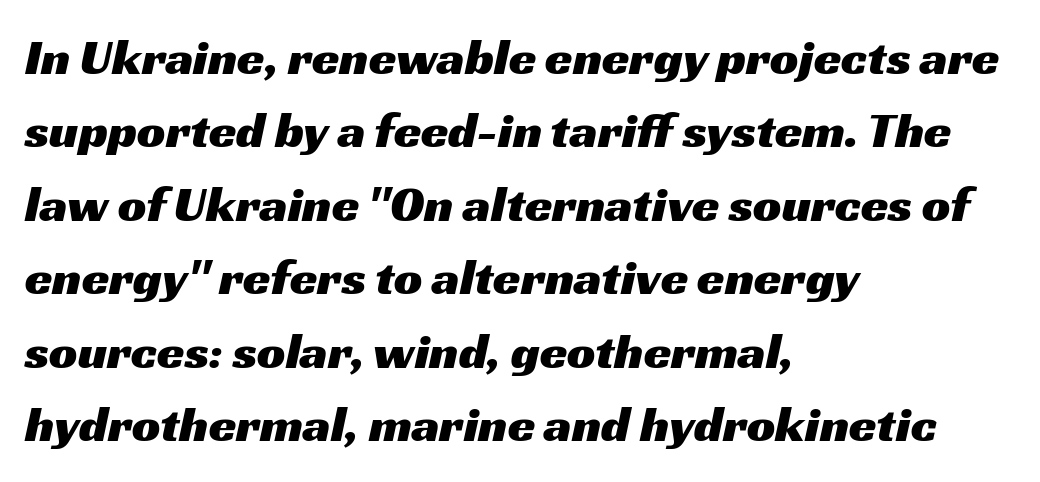
Q: Is the typeface a serif or a sans-serif typeface? A: Sans-serif.
Q: Is the text underlined? A: No.
Q: How is the paragraph aligned? A: Left-aligned.
Q: Is the spacing between letters normal or unusually wide? A: Normal.
Q: Is the spacing between lines tight, normal or loose? A: Normal.
Q: Width (condensed, normal, or wide)? A: Wide.
Q: Stroke contrast? A: Medium.
Q: x-height? A: Medium.
Q: Monospaced? A: No.
